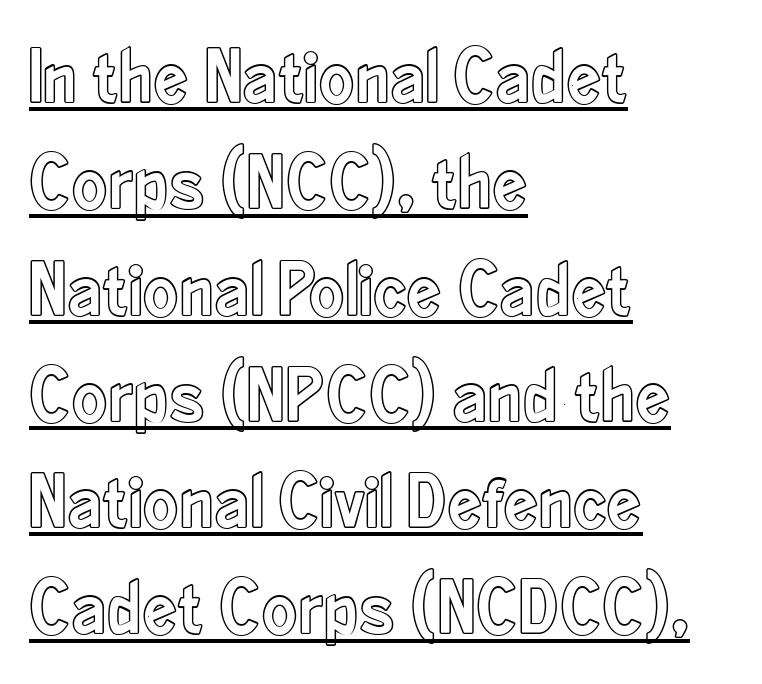
{"italic": "no", "width": "condensed", "x_height": "small", "monospaced": "no", "underline": "yes", "align": "left", "line_spacing": "normal", "line_spacing_ratio": 1.38, "letter_spacing": "normal", "letter_spacing_em": 0.0, "glyph_px": 77}
